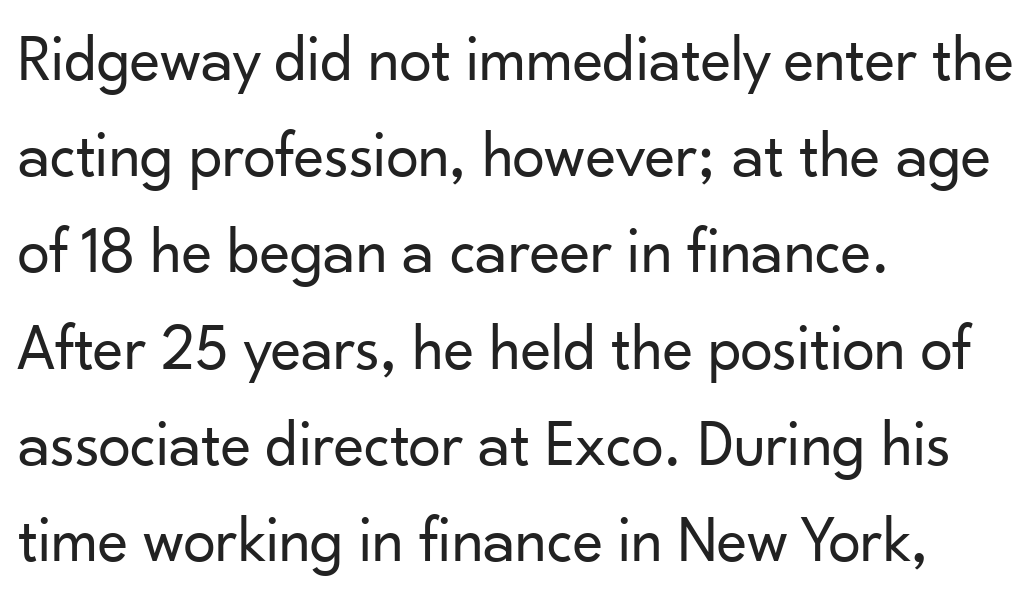
Q: Is the text bold? A: No.
Q: Is the text italic (slanted)? A: No, it is upright.
Q: Is the typeface a serif or a sans-serif typeface? A: Sans-serif.
Q: Is the text underlined? A: No.
Q: How is the paragraph aligned? A: Left-aligned.
Q: Is the spacing between letters normal or unusually wide? A: Normal.
Q: Is the spacing between lines tight, normal or loose? A: Normal.
Q: Width (condensed, normal, or wide)? A: Normal.
Q: Stroke contrast? A: Low.
Q: x-height? A: Small.
Q: Monospaced? A: No.
